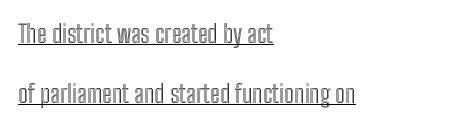
The typography opts for an upright posture over an oblique one. The vertical gap from one line to the next is large. Letter spacing: default. These lines are set flush left with a ragged right edge. Quick note: underline on.
